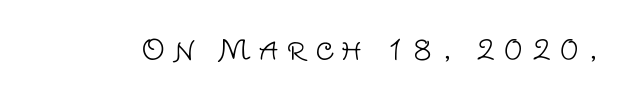
{"serif": "no", "bold": "no", "weight": "light", "width": "normal", "stroke_contrast": "low", "x_height": "large", "monospaced": "no", "underline": "no", "letter_spacing": "wide", "letter_spacing_em": 0.3, "glyph_px": 28}
